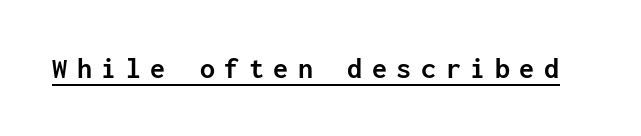
Q: Is the text bold? A: Yes.
Q: Is the text italic (slanted)? A: No, it is upright.
Q: Is the typeface a serif or a sans-serif typeface? A: Sans-serif.
Q: Is the text underlined? A: Yes.
Q: Is the spacing between letters normal or unusually wide? A: Unusually wide.
Q: Width (condensed, normal, or wide)? A: Normal.
Q: Stroke contrast? A: Low.
Q: x-height? A: Medium.
Q: Monospaced? A: Yes.
